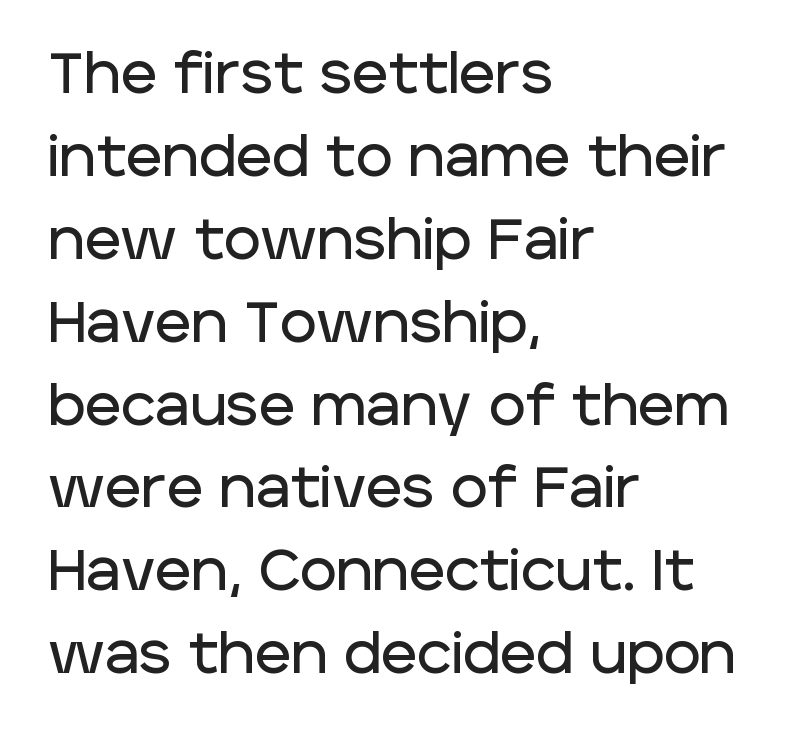
Q: Is the text italic (slanted)? A: No, it is upright.
Q: Is the typeface a serif or a sans-serif typeface? A: Sans-serif.
Q: Is the text underlined? A: No.
Q: How is the paragraph aligned? A: Left-aligned.
Q: Is the spacing between letters normal or unusually wide? A: Normal.
Q: Is the spacing between lines tight, normal or loose? A: Normal.
Q: Width (condensed, normal, or wide)? A: Normal.
Q: Stroke contrast? A: Low.
Q: x-height? A: Large.
Q: Monospaced? A: No.
